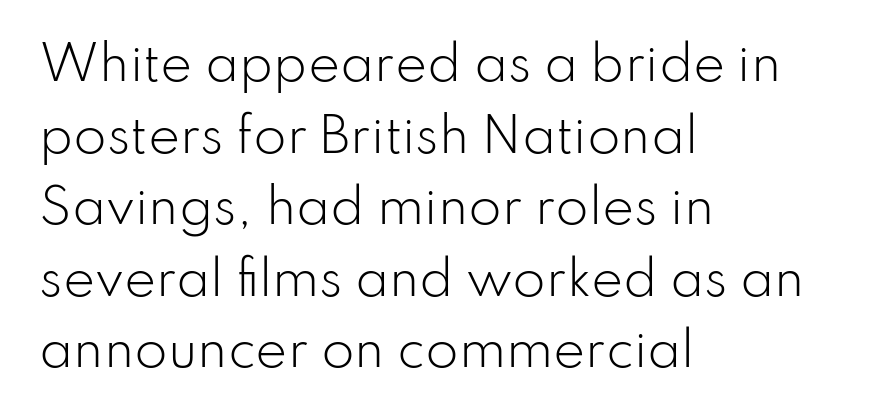
The image shows 48 px light sans-serif type, upright; set left-aligned, normal line spacing (1.49x), normal letter spacing, not underlined; low stroke contrast and a small x-height.
